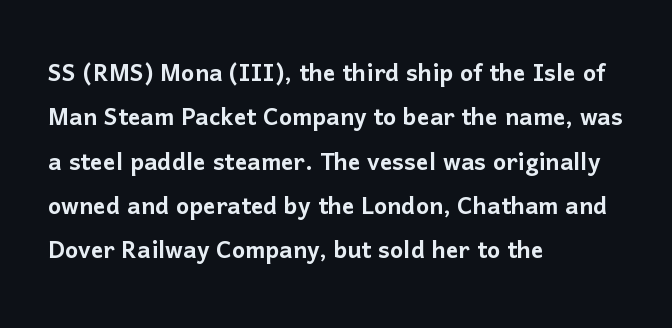
Q: Is the text italic (slanted)? A: No, it is upright.
Q: Is the typeface a serif or a sans-serif typeface? A: Sans-serif.
Q: Is the text underlined? A: No.
Q: How is the paragraph aligned? A: Left-aligned.
Q: Is the spacing between letters normal or unusually wide? A: Normal.
Q: Is the spacing between lines tight, normal or loose? A: Normal.
Q: Width (condensed, normal, or wide)? A: Normal.
Q: Stroke contrast? A: Low.
Q: x-height? A: Medium.
Q: Monospaced? A: No.
